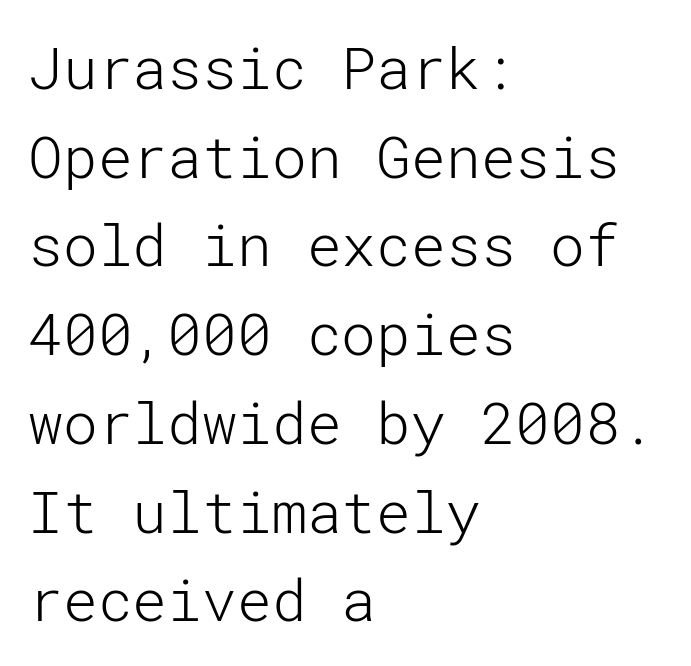
The image shows 58 px light sans-serif type, upright; set left-aligned, normal line spacing (1.53x), normal letter spacing, not underlined; low stroke contrast and a medium x-height.
